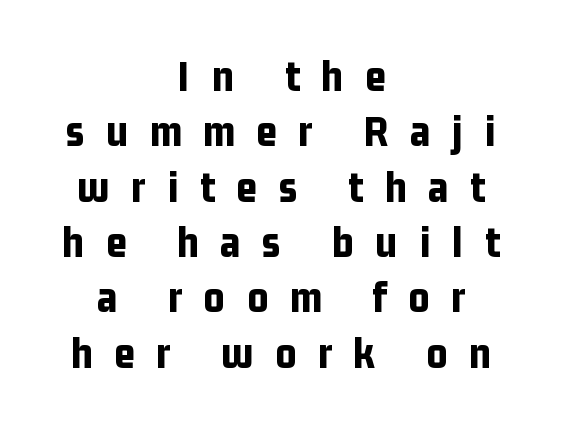
{"serif": "no", "italic": "no", "bold": "yes", "weight": "bold", "width": "condensed", "stroke_contrast": "low", "x_height": "medium", "monospaced": "no", "underline": "no", "align": "center", "line_spacing_ratio": 1.23, "letter_spacing": "wide", "letter_spacing_em": 0.48, "glyph_px": 45}
